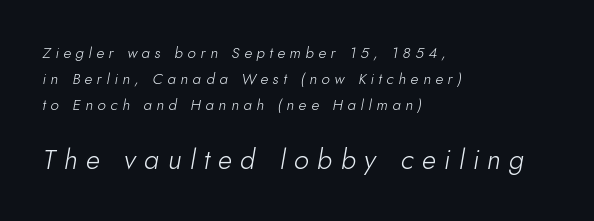
These lines are set flush left with a ragged right edge. The passage shown is not underscored anywhere. Counters stay open thanks to moderate or lighter strokes. Caption: expanded tracking, letters set apart.
